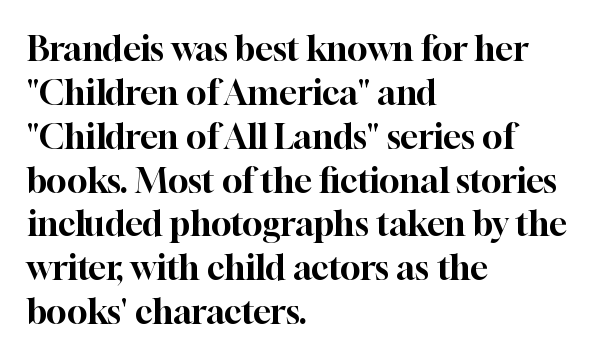
The image shows 34 px serif type, upright; set left-aligned, normal line spacing (1.29x), normal letter spacing, not underlined; high stroke contrast and a medium x-height.
